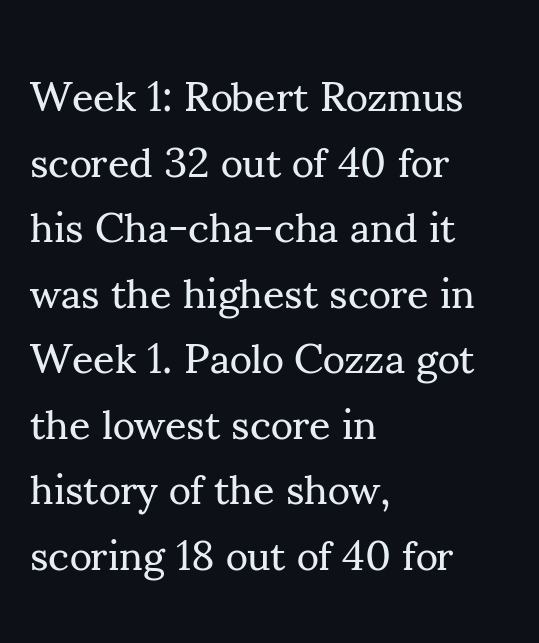
Italic? Not at all — the glyphs are vertical. These lines sit exactly where default settings would place them. Compared with a typical body face, this is equally light or lighter still. Unlike a clean sans, this face finishes its strokes with serifs.
